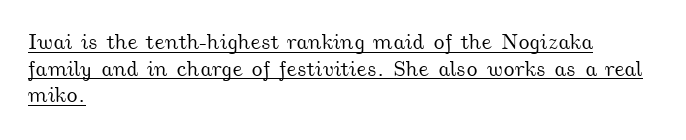
The image shows 22 px text type; set left-aligned, line spacing 1.21x, normal letter spacing, underlined.
